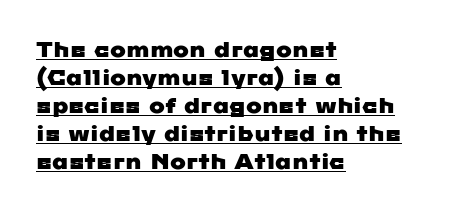
Q: Is the text underlined? A: Yes.
Q: How is the paragraph aligned? A: Left-aligned.
Q: Is the spacing between letters normal or unusually wide? A: Normal.
Q: Is the spacing between lines tight, normal or loose? A: Normal.
